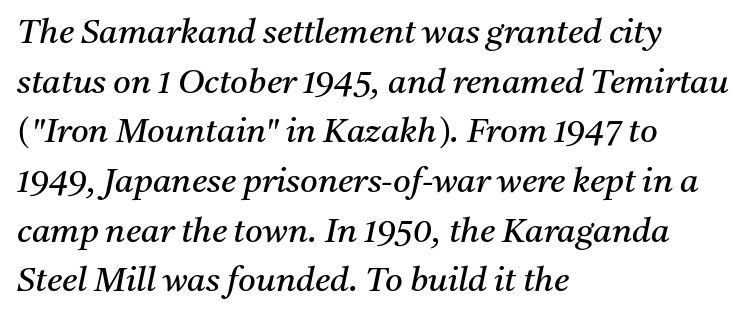
The image shows 34 px regular-weight serif type, italic (leaning right); set left-aligned, normal line spacing (1.46x), normal letter spacing, not underlined; medium stroke contrast and a medium x-height.
